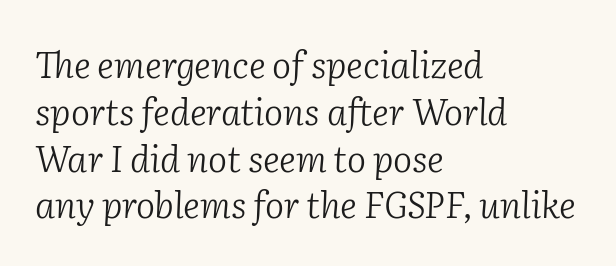
Q: Is the text bold? A: No.
Q: Is the text italic (slanted)? A: Yes, it leans right by about 2 degrees.
Q: Is the typeface a serif or a sans-serif typeface? A: Serif.
Q: Is the text underlined? A: No.
Q: How is the paragraph aligned? A: Left-aligned.
Q: Is the spacing between letters normal or unusually wide? A: Normal.
Q: Is the spacing between lines tight, normal or loose? A: Normal.
Q: Width (condensed, normal, or wide)? A: Normal.
Q: Stroke contrast? A: Low.
Q: x-height? A: Medium.
Q: Monospaced? A: No.
